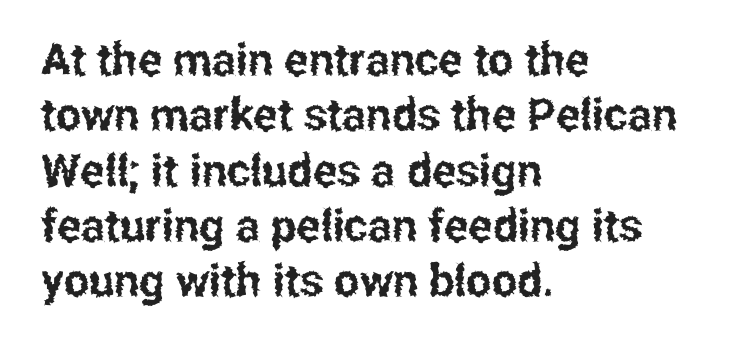
Classification — sans serif. A typesetter would call this proportional, since set widths differ per character. Letters rest on an invisible, unmarked baseline. Line starts are locked; line ends wander.
